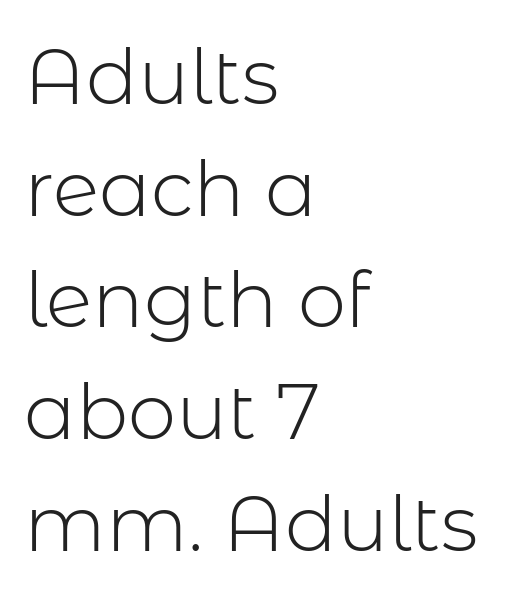
Each stroke keeps to a modest, everyday thickness or less. Normally led — the rows are evenly, conventionally spaced. You can tell it's not italic because the verticals are truly vertical. Think of a printed novel: that variable character pitch is what you see here.
